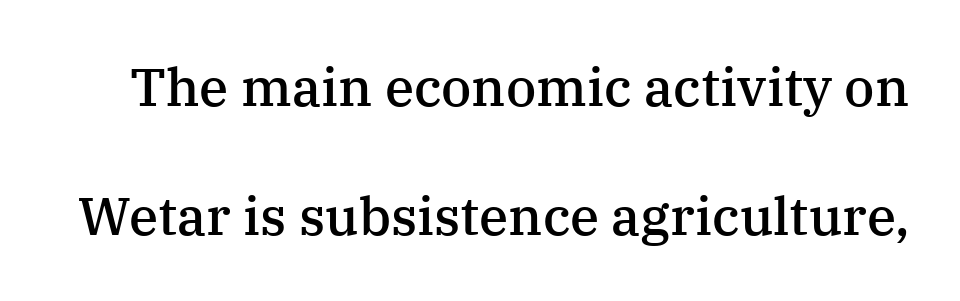
{"serif": "yes", "italic": "no", "bold": "semi", "weight": "semibold", "width": "normal", "stroke_contrast": "medium", "x_height": "medium", "monospaced": "no", "underline": "no", "line_spacing": "loose", "line_spacing_ratio": 2.43, "letter_spacing": "normal", "letter_spacing_em": 0.0, "glyph_px": 53}
